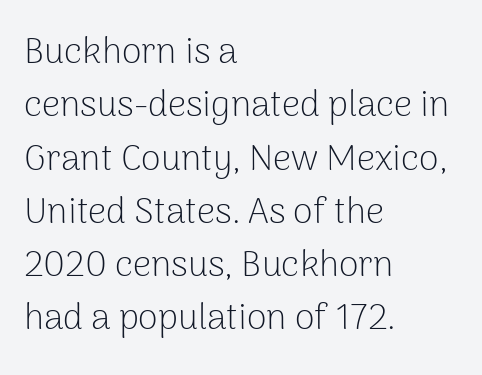
Q: Is the text bold? A: No.
Q: Is the text italic (slanted)? A: No, it is upright.
Q: Is the typeface a serif or a sans-serif typeface? A: Sans-serif.
Q: Is the text underlined? A: No.
Q: How is the paragraph aligned? A: Left-aligned.
Q: Is the spacing between letters normal or unusually wide? A: Normal.
Q: Is the spacing between lines tight, normal or loose? A: Normal.
Q: Width (condensed, normal, or wide)? A: Normal.
Q: Stroke contrast? A: Low.
Q: x-height? A: Medium.
Q: Monospaced? A: No.
